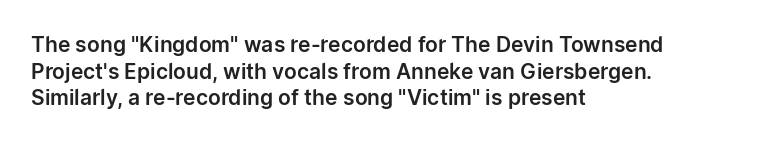
{"italic": "no", "underline": "no", "align": "left", "line_spacing": "normal", "line_spacing_ratio": 1.27, "letter_spacing": "normal", "letter_spacing_em": 0.0, "glyph_px": 21}
